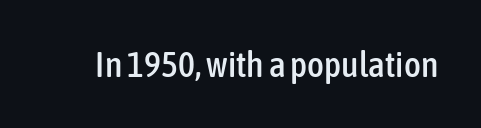
Q: Is the text italic (slanted)? A: No, it is upright.
Q: Is the typeface a serif or a sans-serif typeface? A: Sans-serif.
Q: Is the text underlined? A: No.
Q: Is the spacing between letters normal or unusually wide? A: Normal.
Q: Width (condensed, normal, or wide)? A: Condensed.
Q: Stroke contrast? A: Low.
Q: x-height? A: Medium.
Q: Monospaced? A: No.
